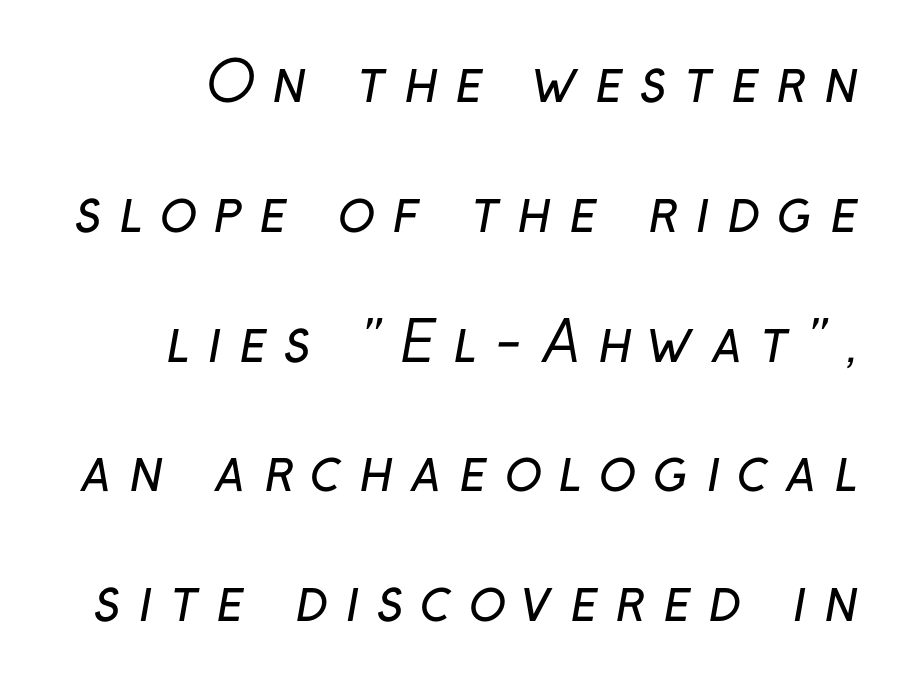
The space between consecutive lines is lavish. Weight: not bold — regular or lighter. Descender tails drop into unmarked territory. Looks like regular typesetting: each glyph gets only the width it needs. The rendering shows plain stroke endings on the letterforms — a sans-serif design.
